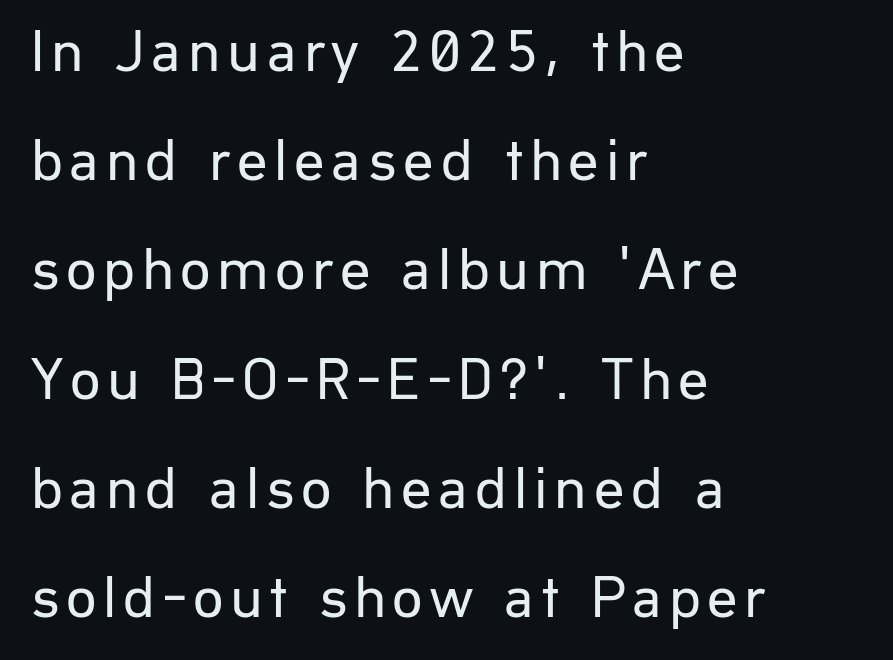
{"serif": "no", "italic": "no", "bold": "no", "weight": "regular", "width": "normal", "stroke_contrast": "low", "x_height": "medium", "monospaced": "no", "underline": "no", "align": "left", "line_spacing_ratio": 1.82, "glyph_px": 60}
